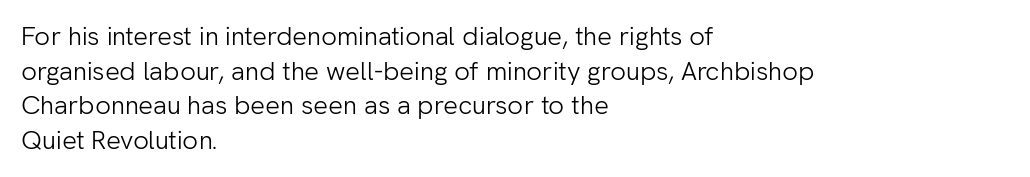
Q: Is the text bold? A: No.
Q: Is the text italic (slanted)? A: No, it is upright.
Q: Is the text underlined? A: No.
Q: How is the paragraph aligned? A: Left-aligned.
Q: Is the spacing between letters normal or unusually wide? A: Normal.
Q: Is the spacing between lines tight, normal or loose? A: Normal.
